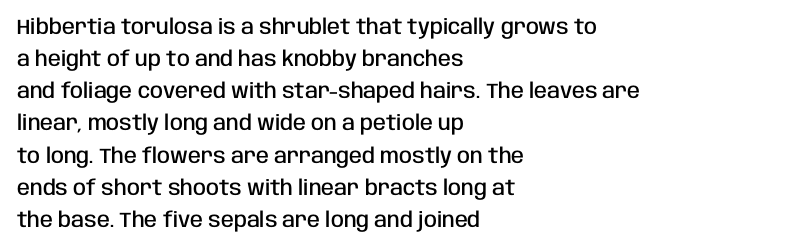
Regular leading. This sample is left-justified, so line endings fall wherever the words run out. Honestly, the letter spacing is just normal — you wouldn't notice it. The glyphs are unaccompanied by any horizontal stroke below them. Every letter is mildly thick-stroked: semibold rather than bold.
